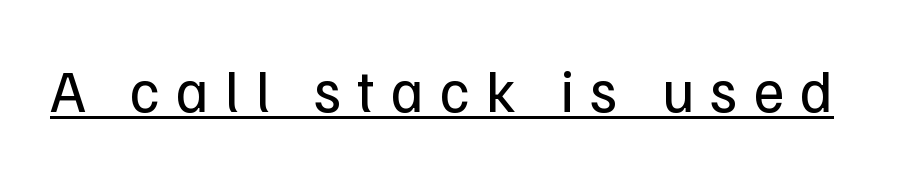
The image shows 60 px regular-weight sans-serif type, upright; set unusually wide letter spacing (+0.27 em), underlined; low stroke contrast and a medium x-height.
